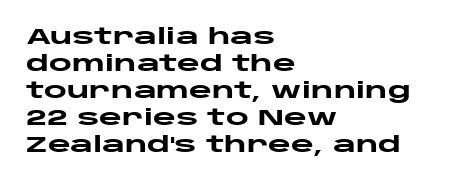
Q: Is the text bold? A: Yes.
Q: Is the text italic (slanted)? A: No, it is upright.
Q: Is the text underlined? A: No.
Q: How is the paragraph aligned? A: Left-aligned.
Q: Is the spacing between letters normal or unusually wide? A: Normal.
